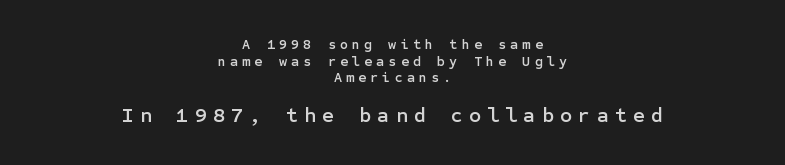
{"italic": "no", "underline": "no", "align": "center", "line_spacing_ratio": 1.18, "letter_spacing": "wide", "letter_spacing_em": 0.29, "larger_block": "second", "size_ratio": 1.5, "glyph_px": 21}
